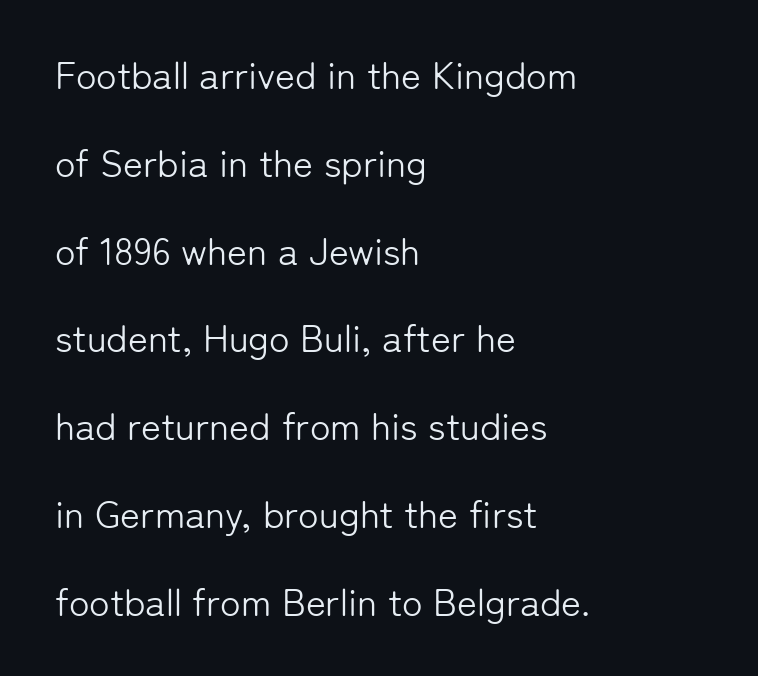
The image shows 38 px light sans-serif type, upright; set left-aligned, loose line spacing (2.31x), normal letter spacing, not underlined; low stroke contrast and a medium x-height.
